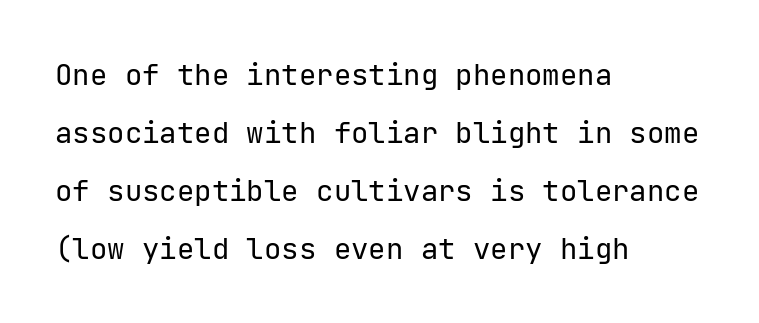
{"serif": "no", "italic": "no", "bold": "no", "weight": "regular", "width": "normal", "stroke_contrast": "low", "x_height": "medium", "underline": "no", "align": "left", "line_spacing": "loose", "line_spacing_ratio": 2.0, "letter_spacing": "normal", "letter_spacing_em": 0.0, "glyph_px": 29}
